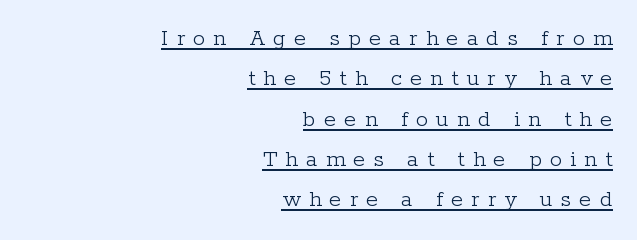
Q: Is the text bold? A: No.
Q: Is the text italic (slanted)? A: No, it is upright.
Q: Is the text underlined? A: Yes.
Q: How is the paragraph aligned? A: Right-aligned.
Q: Is the spacing between letters normal or unusually wide? A: Unusually wide.
Q: Is the spacing between lines tight, normal or loose? A: Normal.
